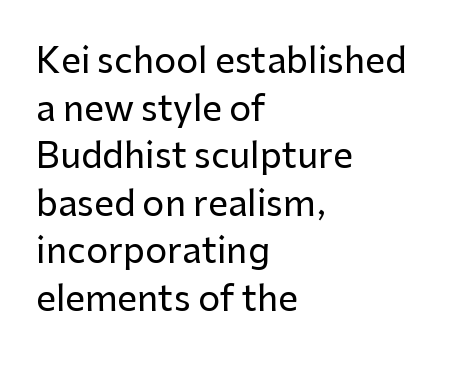
Q: Is the text italic (slanted)? A: No, it is upright.
Q: Is the typeface a serif or a sans-serif typeface? A: Sans-serif.
Q: Is the text underlined? A: No.
Q: How is the paragraph aligned? A: Left-aligned.
Q: Is the spacing between letters normal or unusually wide? A: Normal.
Q: Is the spacing between lines tight, normal or loose? A: Normal.
Q: Width (condensed, normal, or wide)? A: Normal.
Q: Stroke contrast? A: Low.
Q: x-height? A: Medium.
Q: Monospaced? A: No.
